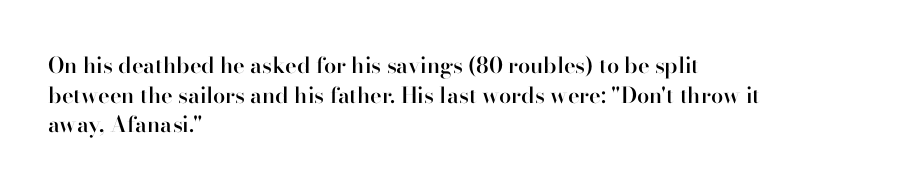
No word sits above an underline. Look at the stroke-to-counter ratio: somewhat heavy, a semibold. When letters stand straight like this, we call the style roman or upright. Observe the ordinary spacing: letters are neighbours, not strangers. The space between consecutive lines is moderate.
